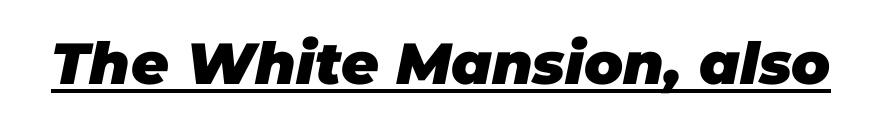
{"italic": "yes", "lean": "right", "slant_degrees": 11, "bold": "yes", "weight": "heavy", "width": "normal", "stroke_contrast": "low", "x_height": "large", "monospaced": "no", "underline": "yes", "letter_spacing": "normal", "letter_spacing_em": 0.0, "glyph_px": 58}
